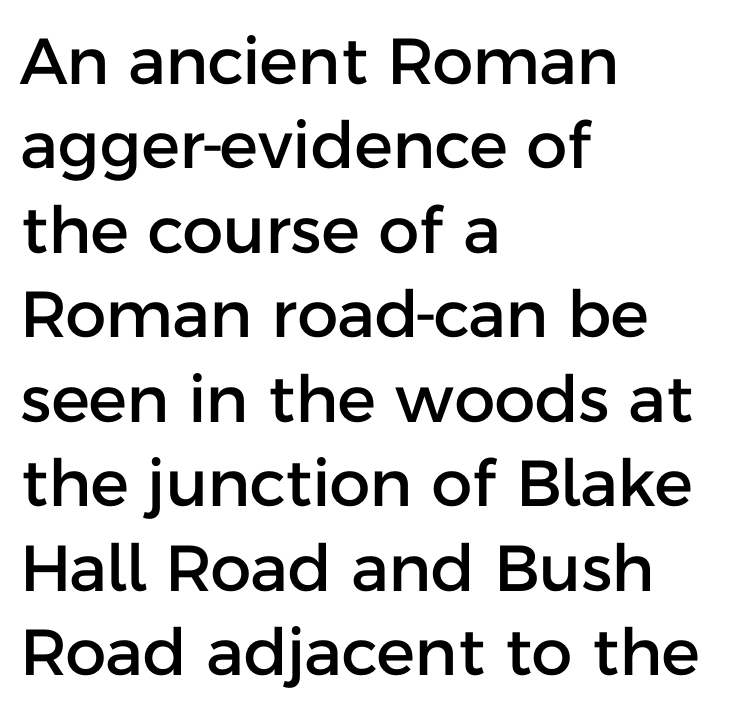
Q: Is the text italic (slanted)? A: No, it is upright.
Q: Is the typeface a serif or a sans-serif typeface? A: Sans-serif.
Q: Is the text underlined? A: No.
Q: How is the paragraph aligned? A: Left-aligned.
Q: Is the spacing between letters normal or unusually wide? A: Normal.
Q: Is the spacing between lines tight, normal or loose? A: Normal.
Q: Width (condensed, normal, or wide)? A: Normal.
Q: Stroke contrast? A: Low.
Q: x-height? A: Medium.
Q: Monospaced? A: No.
